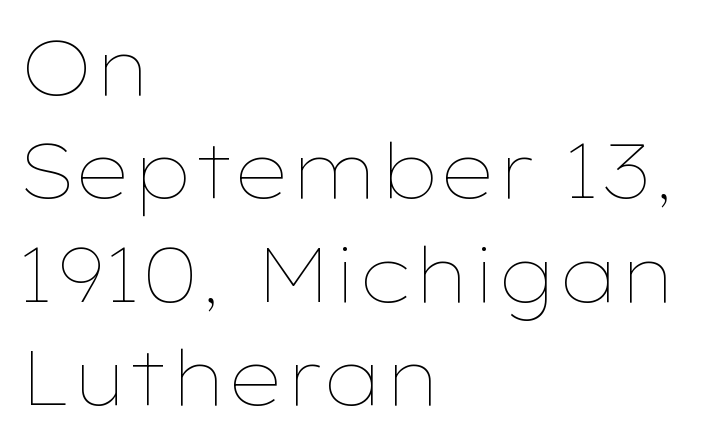
The image shows 76 px thin, wide type, upright; set left-aligned, normal line spacing (1.36x), normal letter spacing, not underlined; low stroke contrast and a medium x-height.
